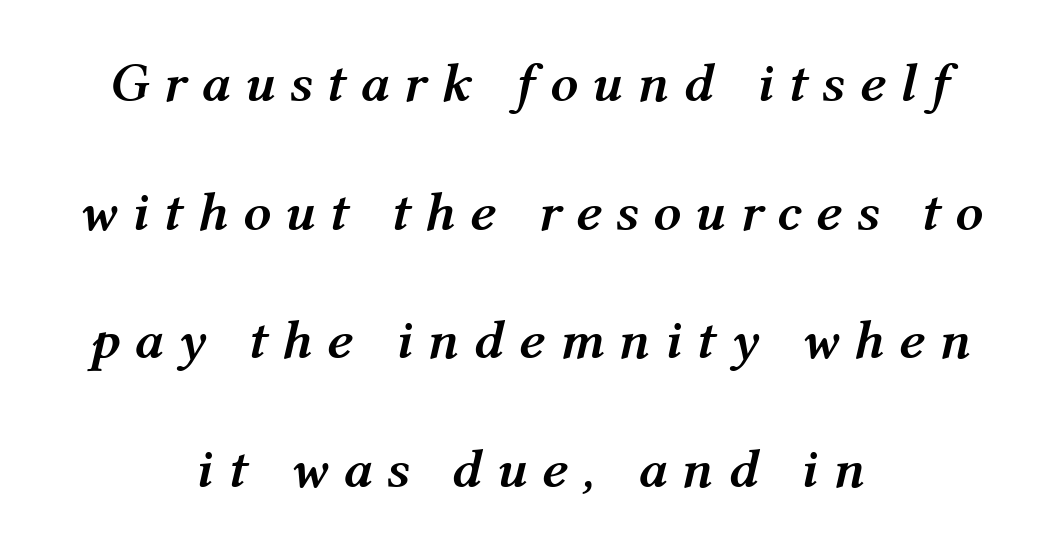
The foot of each line stays bare and open. Glyph-to-glyph distance is far greater than everyday printed text. The whitespace from short lines is split evenly between both sides. The axis of the letterforms is tilted away from vertical.
